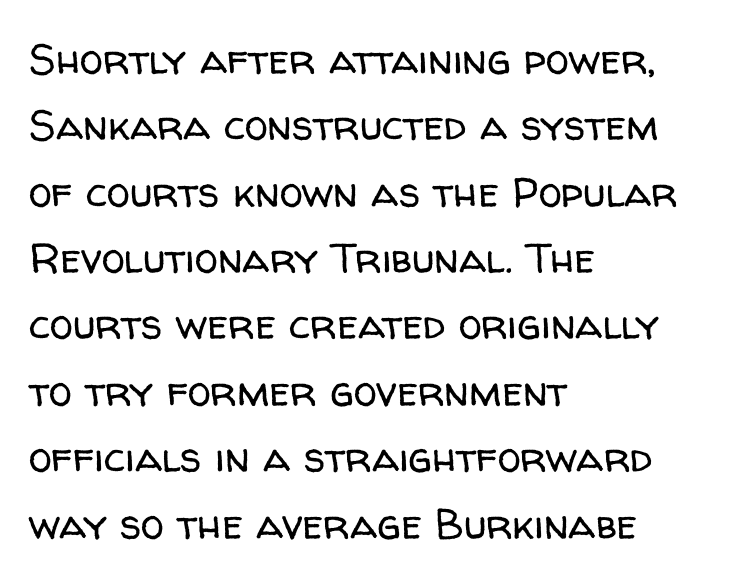
Does the leading feel generous? No, just average. The rendering uses natural spacing where letterforms have individual widths. These lines keep a tight, regular rhythm from letter to letter. The paragraph shown leans on its left margin. Weight class: somewhere from thin through regular.
